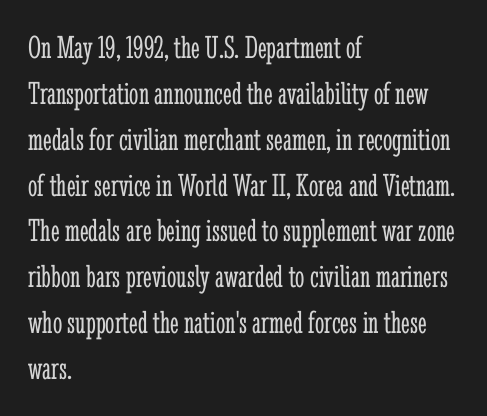
The image shows 33 px light, condensed serif type, upright; set left-aligned, normal line spacing (1.39x), normal letter spacing, not underlined; low stroke contrast and a medium x-height.
